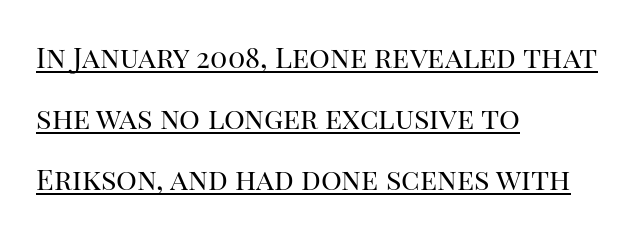
{"serif": "yes", "italic": "no", "bold": "no", "weight": "regular", "width": "normal", "stroke_contrast": "high", "x_height": "large", "monospaced": "no", "underline": "yes", "align": "left", "line_spacing": "loose", "line_spacing_ratio": 2.11, "letter_spacing": "normal", "letter_spacing_em": 0.0, "glyph_px": 29}
